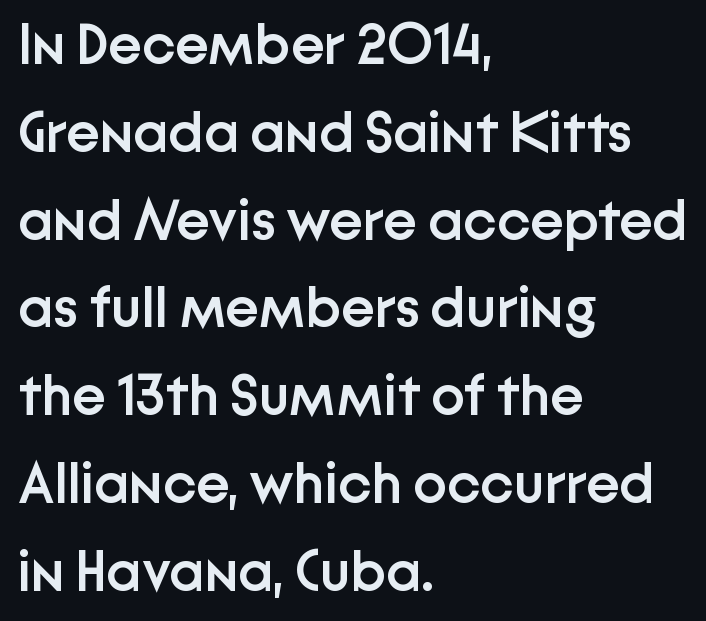
Q: Is the text bold? A: Semi-bold.
Q: Is the text italic (slanted)? A: No, it is upright.
Q: Is the typeface a serif or a sans-serif typeface? A: Sans-serif.
Q: Is the text underlined? A: No.
Q: How is the paragraph aligned? A: Left-aligned.
Q: Is the spacing between letters normal or unusually wide? A: Normal.
Q: Is the spacing between lines tight, normal or loose? A: Normal.
Q: Width (condensed, normal, or wide)? A: Normal.
Q: Stroke contrast? A: Low.
Q: x-height? A: Medium.
Q: Monospaced? A: No.
